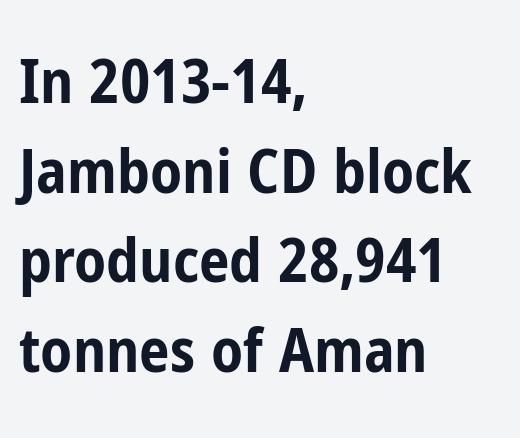
Q: Is the text bold? A: Yes.
Q: Is the text italic (slanted)? A: No, it is upright.
Q: Is the typeface a serif or a sans-serif typeface? A: Sans-serif.
Q: Is the text underlined? A: No.
Q: How is the paragraph aligned? A: Left-aligned.
Q: Is the spacing between letters normal or unusually wide? A: Normal.
Q: Is the spacing between lines tight, normal or loose? A: Normal.
Q: Width (condensed, normal, or wide)? A: Condensed.
Q: Stroke contrast? A: Low.
Q: x-height? A: Medium.
Q: Monospaced? A: No.
